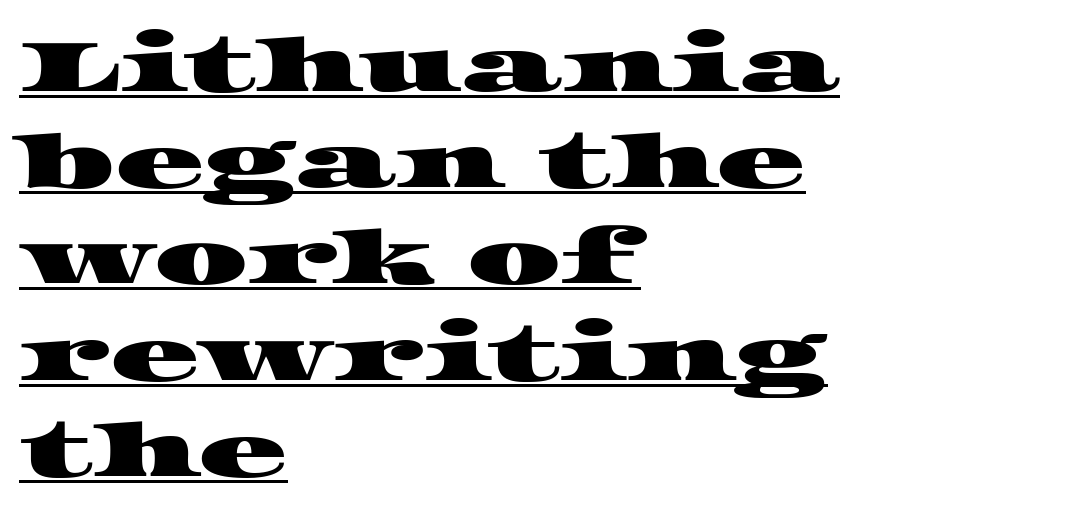
The image shows 74 px wide serif type; set left-aligned, normal line spacing (1.3x), normal letter spacing, underlined; high stroke contrast and a large x-height.
